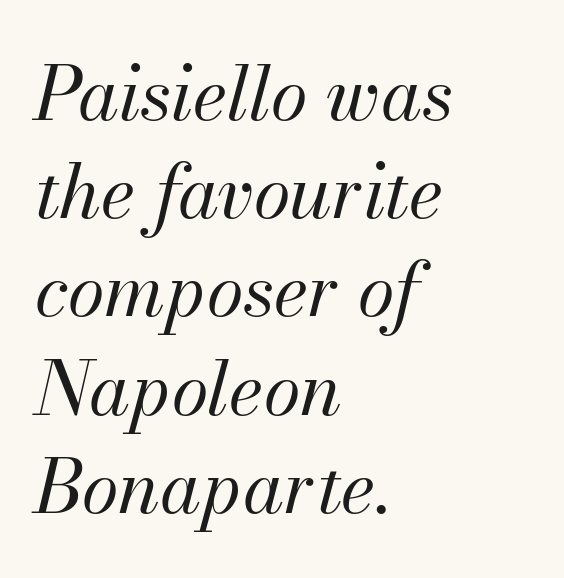
The image shows 75 px regular-weight type, italic (leaning right); set left-aligned, normal line spacing (1.31x), normal letter spacing, not underlined; medium stroke contrast and a small x-height.
